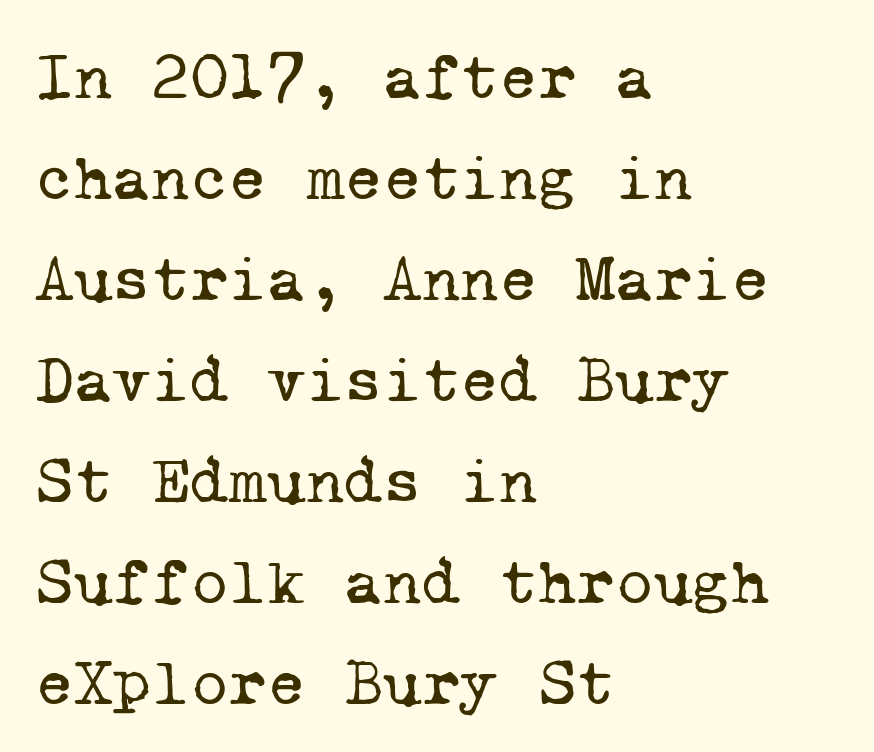
Summary of weight: not heavy and not bold. In terms of letterspacing, this is plain default setting. Every character here occupies the same horizontal width, giving the sample a typewriter-like rhythm. Teacher's note: observe the even left margin — that is flush-left alignment. The vertical gap from one line to the next is medium.
